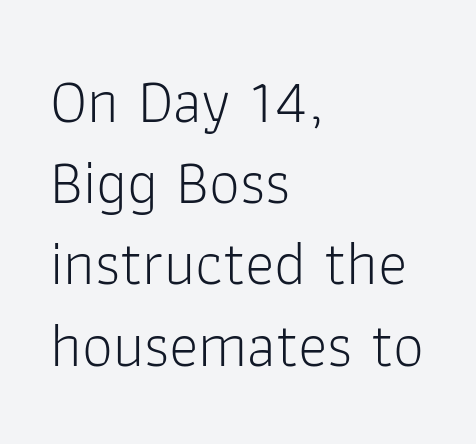
Q: Is the text bold? A: No.
Q: Is the text italic (slanted)? A: No, it is upright.
Q: Is the typeface a serif or a sans-serif typeface? A: Sans-serif.
Q: Is the text underlined? A: No.
Q: How is the paragraph aligned? A: Left-aligned.
Q: Is the spacing between letters normal or unusually wide? A: Normal.
Q: Is the spacing between lines tight, normal or loose? A: Normal.
Q: Width (condensed, normal, or wide)? A: Normal.
Q: Stroke contrast? A: Low.
Q: x-height? A: Medium.
Q: Monospaced? A: No.
